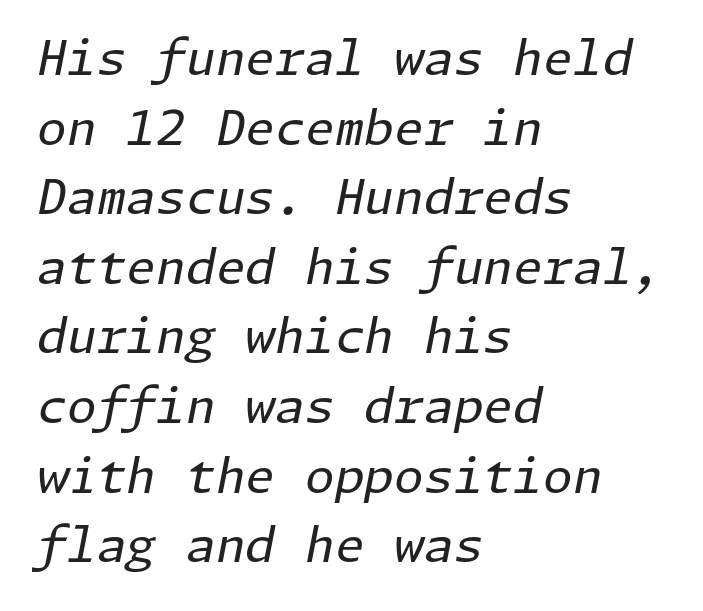
Q: Is the text bold? A: No.
Q: Is the text italic (slanted)? A: Yes, it leans right by about 11 degrees.
Q: Is the text underlined? A: No.
Q: How is the paragraph aligned? A: Left-aligned.
Q: Is the spacing between letters normal or unusually wide? A: Normal.
Q: Is the spacing between lines tight, normal or loose? A: Normal.
Q: Width (condensed, normal, or wide)? A: Normal.
Q: Stroke contrast? A: Low.
Q: x-height? A: Medium.
